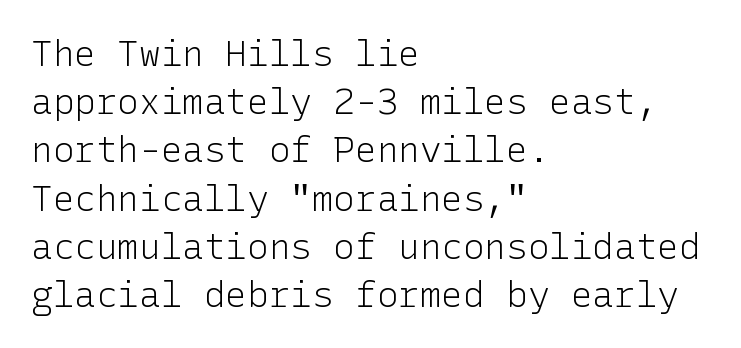
The image shows 36 px light sans-serif type, upright; set left-aligned, normal line spacing (1.34x), normal letter spacing, not underlined; low stroke contrast and a medium x-height.
